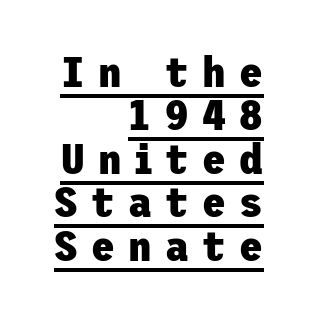
Words appear elongated and porous because spacing is wide. Check the space under the baseline: a stroke is drawn there. I'd call this a sans setting — the letters go barefoot. Horizontal bands of white between lines are thin slivers. Plenty of ink on the page — the face is bold. When letters stand straight like this, we call the style roman or upright.
